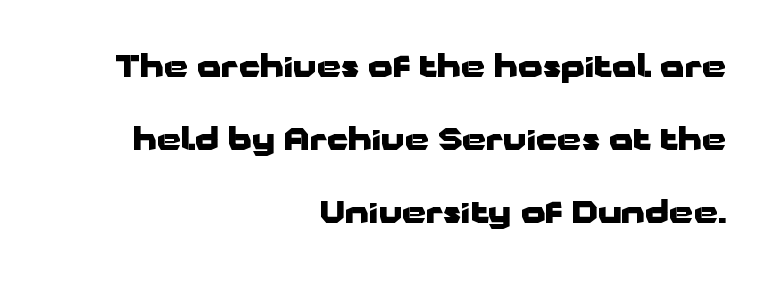
Q: Is the text bold? A: Yes.
Q: Is the text italic (slanted)? A: No, it is upright.
Q: Is the typeface a serif or a sans-serif typeface? A: Sans-serif.
Q: Is the text underlined? A: No.
Q: How is the paragraph aligned? A: Right-aligned.
Q: Is the spacing between letters normal or unusually wide? A: Normal.
Q: Is the spacing between lines tight, normal or loose? A: Loose.
Q: Width (condensed, normal, or wide)? A: Wide.
Q: Stroke contrast? A: Low.
Q: x-height? A: Medium.
Q: Monospaced? A: No.
